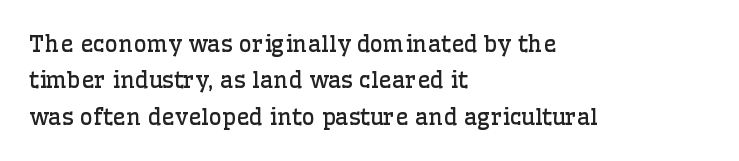
Compared with typical paragraphs, the rows here are spaced about the same. The letterforms sit at book weight or below. Ascenders rise straight up at ninety degrees. The lines are quadded left. Check the space under the baseline: it is left empty. Tracking value appears to be zero — textbook default spacing.
